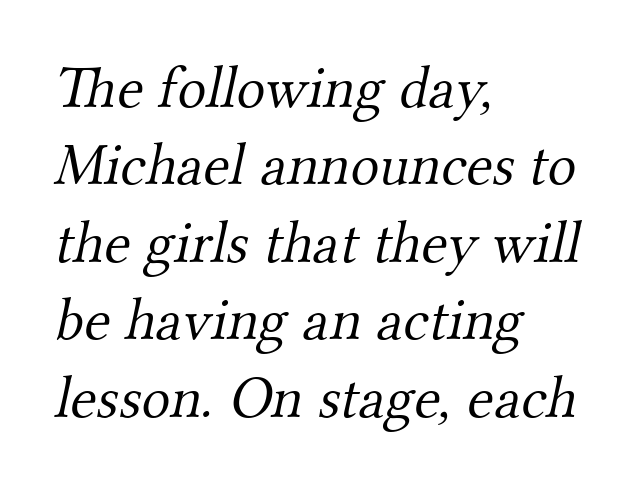
The image shows 60 px light serif type; set left-aligned, normal line spacing (1.29x), normal letter spacing, not underlined; medium stroke contrast and a small x-height.
